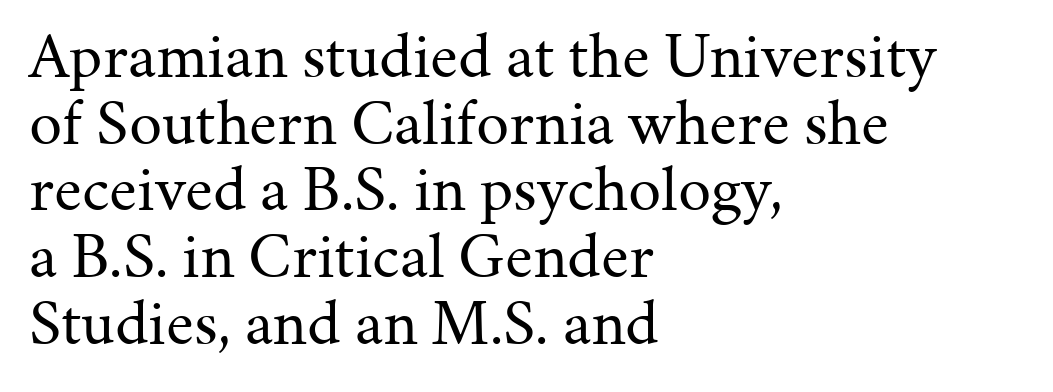
Clear beneath every line of the passage. Glyph-to-glyph distance matches everyday printed text. The characters are drawn with everyday or finer stroke widths. Students, observe: this is what under-led, compact text looks like. Looks like regular typesetting: each glyph gets only the width it needs. Type style note: has serifs.
